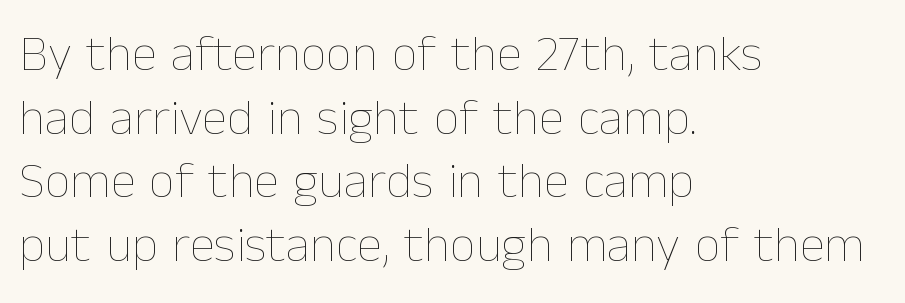
This is the regular roman posture of the typeface. Is the type heavy? It reads as light-to-regular instead. Descender tails drop into unmarked territory. The line-height multiplier appears to be the usual default. Proportional: the letters do not fall into vertical columns.
